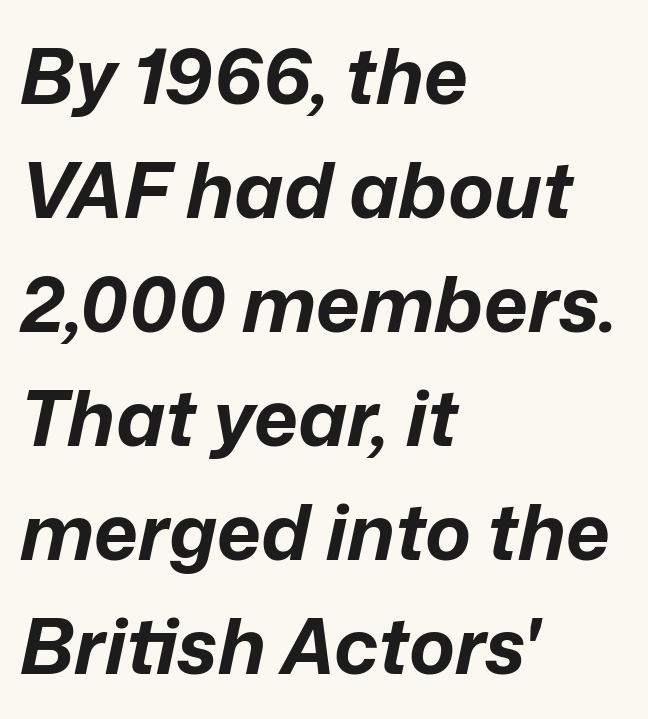
{"italic": "yes", "lean": "right", "slant_degrees": 12, "bold": "yes", "weight": "bold", "width": "normal", "stroke_contrast": "low", "x_height": "medium", "monospaced": "no", "underline": "no", "align": "left", "line_spacing": "normal", "line_spacing_ratio": 1.48, "letter_spacing": "normal", "letter_spacing_em": 0.0, "glyph_px": 77}
